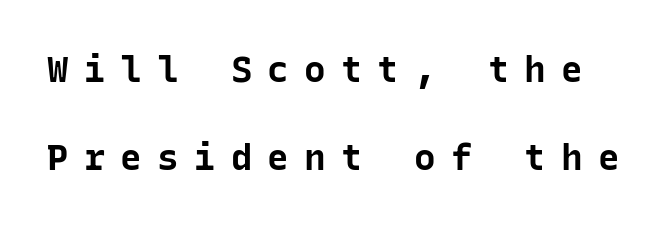
Notice the wide empty band between every row — that's loose leading. The letters march in equal steps, a hallmark of fixed-pitch type. Check under the words: just untouched page. The type sits square on the baseline with zero lean.
